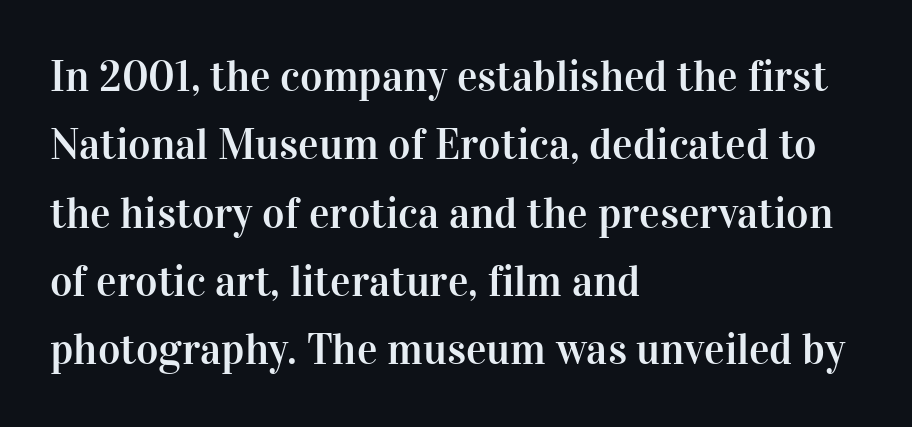
The image shows 43 px serif type, upright; set left-aligned, normal line spacing (1.59x), normal letter spacing, not underlined; high stroke contrast and a medium x-height.
